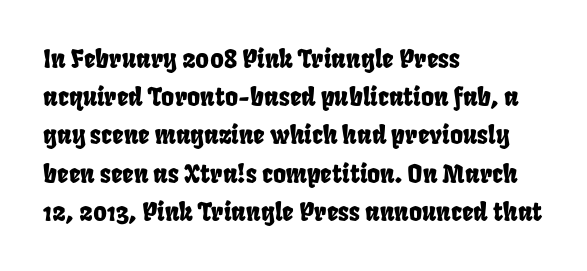
Q: Is the text underlined? A: No.
Q: How is the paragraph aligned? A: Left-aligned.
Q: Is the spacing between letters normal or unusually wide? A: Normal.
Q: Is the spacing between lines tight, normal or loose? A: Normal.
